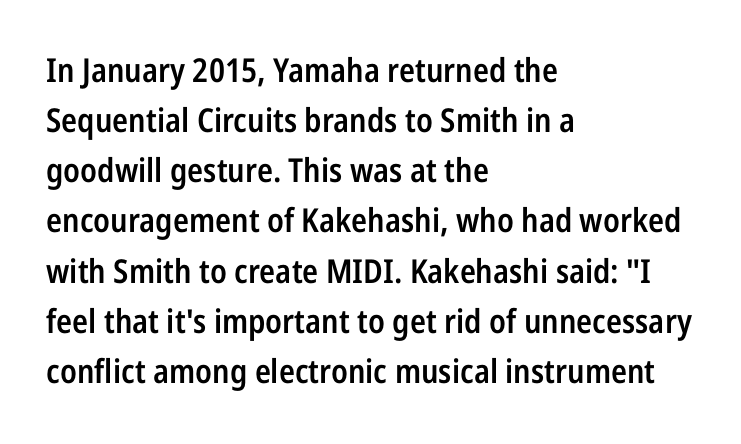
Q: Is the text bold? A: Semi-bold.
Q: Is the text italic (slanted)? A: No, it is upright.
Q: Is the typeface a serif or a sans-serif typeface? A: Sans-serif.
Q: Is the text underlined? A: No.
Q: How is the paragraph aligned? A: Left-aligned.
Q: Is the spacing between letters normal or unusually wide? A: Normal.
Q: Is the spacing between lines tight, normal or loose? A: Normal.
Q: Width (condensed, normal, or wide)? A: Condensed.
Q: Stroke contrast? A: Low.
Q: x-height? A: Medium.
Q: Monospaced? A: No.
